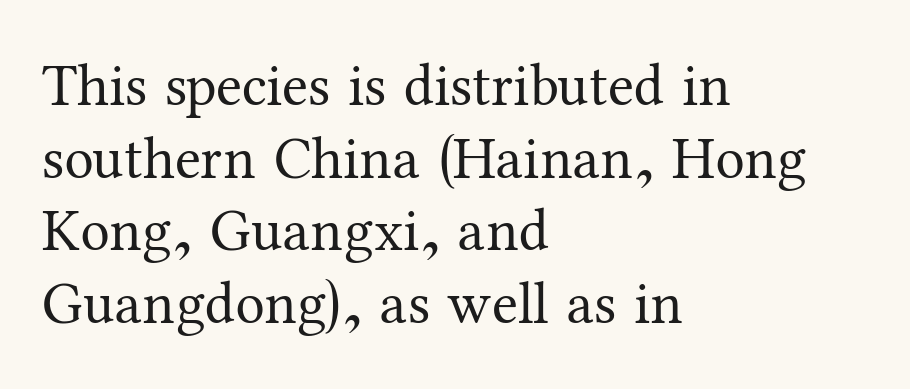
Q: Is the text bold? A: No.
Q: Is the text italic (slanted)? A: No, it is upright.
Q: Is the typeface a serif or a sans-serif typeface? A: Serif.
Q: Is the text underlined? A: No.
Q: How is the paragraph aligned? A: Left-aligned.
Q: Is the spacing between letters normal or unusually wide? A: Normal.
Q: Width (condensed, normal, or wide)? A: Normal.
Q: Stroke contrast? A: Medium.
Q: x-height? A: Medium.
Q: Monospaced? A: No.
